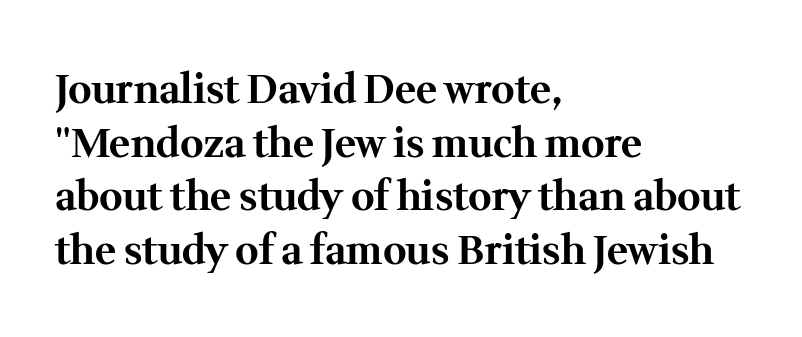
The rendering uses natural spacing where letterforms have individual widths. The gaps between neighbouring characters are ordinary and unremarkable. These words are printed bold, with thick strokes throughout. Is there much room between lines? A standard amount, neither cramped nor airy. The foot of each line stays bare and open. The lines in this sample share a left origin and differ only in where they stop.
